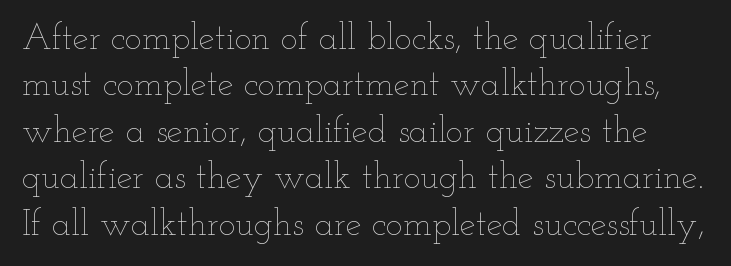
The strip under each line holds only bare page. Letter spacing: default. The typeface has the unassuming heft of standard copy or less. Leading matches the norm, producing a regular column. When letters stand straight like this, we call the style roman or upright.
